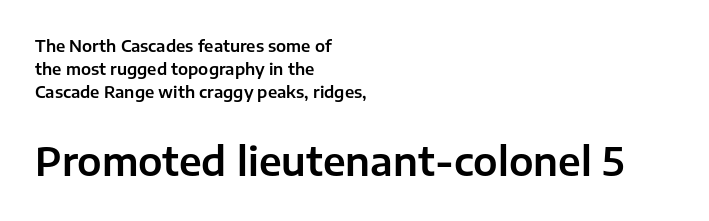
The image shows 39 px sans-serif type, upright; set left-aligned, normal line spacing (1.44x), normal letter spacing, not underlined; the second (bottom) block is 2.44x larger; low stroke contrast and a medium x-height.
